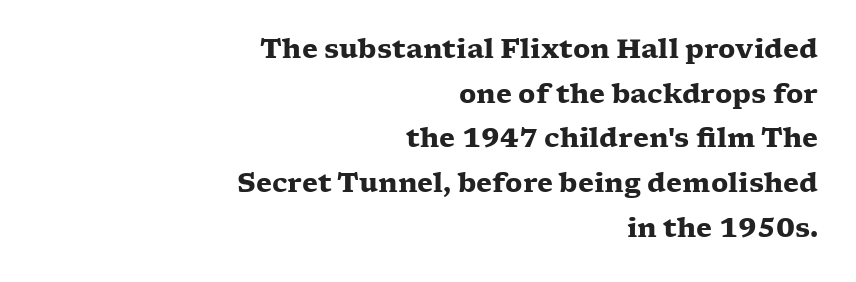
Q: Is the text bold? A: Yes.
Q: Is the text italic (slanted)? A: No, it is upright.
Q: Is the text underlined? A: No.
Q: How is the paragraph aligned? A: Right-aligned.
Q: Is the spacing between letters normal or unusually wide? A: Normal.
